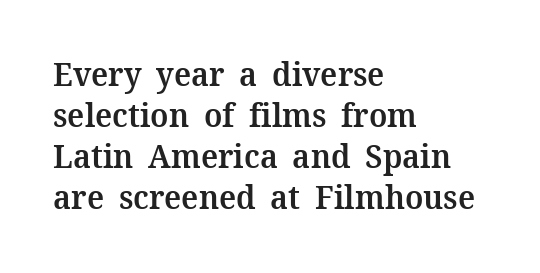
Rule under the text: the space is simply empty. The letters stand upright; this is a roman face. The rendering shows small feet on the letterforms — a serif design. Default kerning and tracking; the words read as compact shapes. The rendering anchors every line to the left-hand side.
